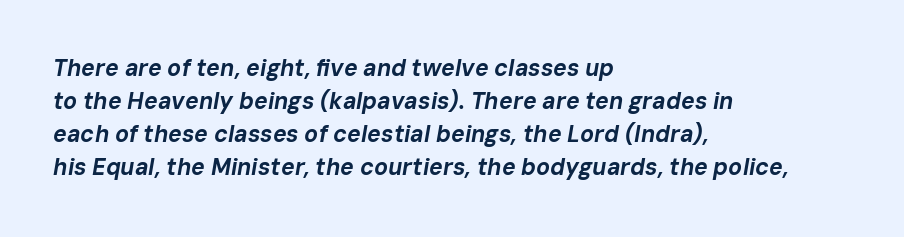
Q: Is the text bold? A: Yes.
Q: Is the text italic (slanted)? A: Yes, it leans right by about 10 degrees.
Q: Is the text underlined? A: No.
Q: How is the paragraph aligned? A: Left-aligned.
Q: Is the spacing between letters normal or unusually wide? A: Normal.
Q: Is the spacing between lines tight, normal or loose? A: Normal.
